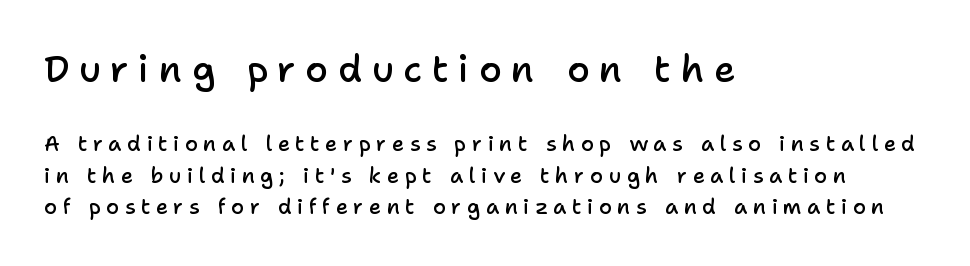
Q: Is the text bold? A: Semi-bold.
Q: Is the text italic (slanted)? A: No, it is upright.
Q: Is the typeface a serif or a sans-serif typeface? A: Sans-serif.
Q: Is the text underlined? A: No.
Q: How is the paragraph aligned? A: Left-aligned.
Q: Is the spacing between letters normal or unusually wide? A: Unusually wide.
Q: Is the spacing between lines tight, normal or loose? A: Normal.
Q: Which block of text is set in a larger size, the first (top) or the second (bottom)? A: The first (top) one.
Q: Width (condensed, normal, or wide)? A: Normal.
Q: Stroke contrast? A: Low.
Q: x-height? A: Medium.
Q: Monospaced? A: No.
